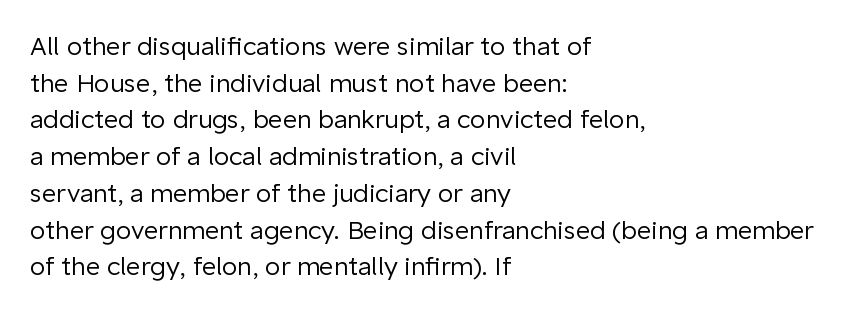
The image shows 25 px text type, upright; set left-aligned, normal line spacing (1.47x), normal letter spacing, not underlined.
